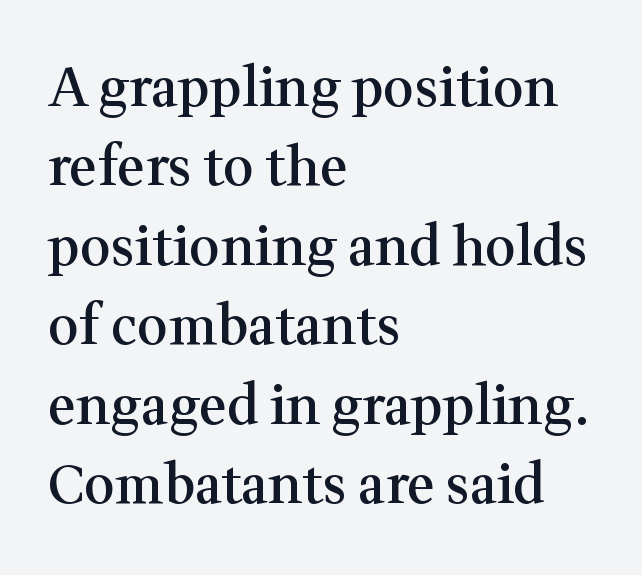
{"serif": "yes", "italic": "no", "bold": "semi", "weight": "semibold", "width": "normal", "stroke_contrast": "medium", "x_height": "medium", "monospaced": "no", "underline": "no", "align": "left", "line_spacing": "normal", "line_spacing_ratio": 1.47, "letter_spacing": "normal", "letter_spacing_em": 0.0, "glyph_px": 54}
